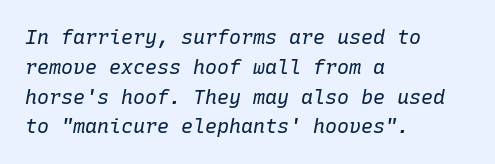
Q: Is the text bold? A: No.
Q: Is the text italic (slanted)? A: Yes, it leans right by about 10 degrees.
Q: Is the text underlined? A: No.
Q: How is the paragraph aligned? A: Left-aligned.
Q: Is the spacing between letters normal or unusually wide? A: Normal.
Q: Is the spacing between lines tight, normal or loose? A: Normal.
